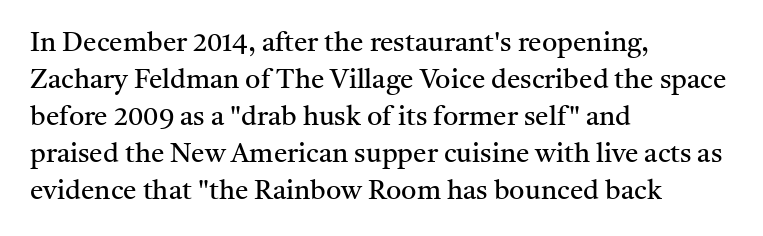
Q: Is the text bold? A: No.
Q: Is the text italic (slanted)? A: No, it is upright.
Q: Is the text underlined? A: No.
Q: How is the paragraph aligned? A: Left-aligned.
Q: Is the spacing between letters normal or unusually wide? A: Normal.
Q: Is the spacing between lines tight, normal or loose? A: Normal.
